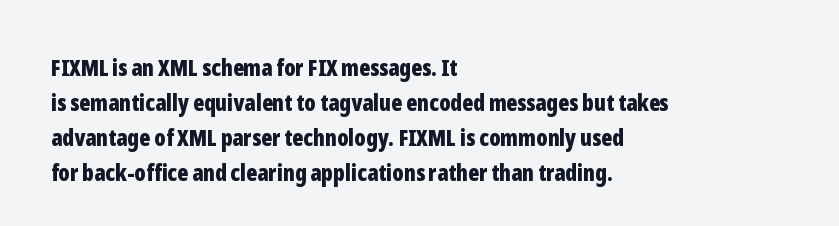
Q: Is the text bold? A: Yes.
Q: Is the text italic (slanted)? A: No, it is upright.
Q: Is the text underlined? A: No.
Q: How is the paragraph aligned? A: Left-aligned.
Q: Is the spacing between letters normal or unusually wide? A: Normal.
Q: Is the spacing between lines tight, normal or loose? A: Normal.
